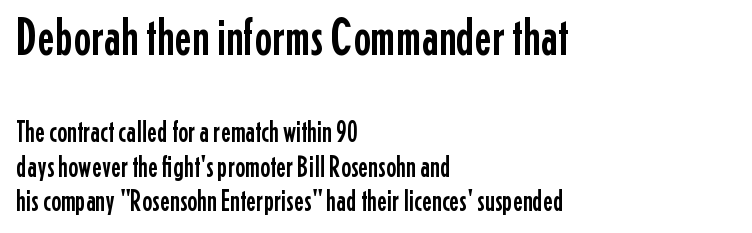
Q: Is the text italic (slanted)? A: No, it is upright.
Q: Is the typeface a serif or a sans-serif typeface? A: Sans-serif.
Q: Is the text underlined? A: No.
Q: How is the paragraph aligned? A: Left-aligned.
Q: Is the spacing between letters normal or unusually wide? A: Normal.
Q: Which block of text is set in a larger size, the first (top) or the second (bottom)? A: The first (top) one.
Q: Width (condensed, normal, or wide)? A: Condensed.
Q: Stroke contrast? A: Low.
Q: x-height? A: Medium.
Q: Monospaced? A: No.
